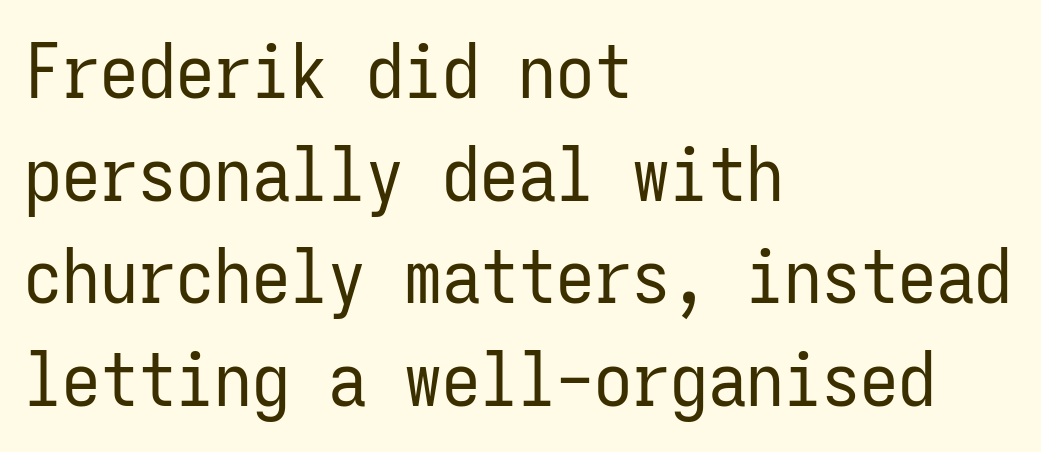
Rendered with straight, roman letterforms. This sample uses plain, unmodified letter spacing. Weight: not bold — regular or lighter. Summary of vertical rhythm: regular, with standard interline spacing.
